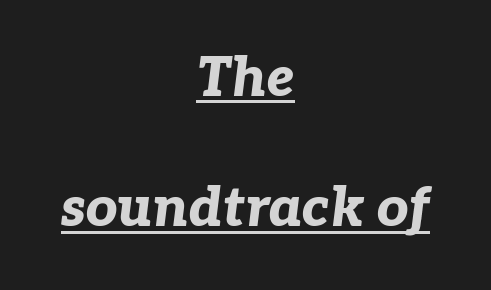
Q: Is the text bold? A: Yes.
Q: Is the text italic (slanted)? A: Yes, it leans right by about 7 degrees.
Q: Is the text underlined? A: Yes.
Q: How is the paragraph aligned? A: Centered.
Q: Is the spacing between letters normal or unusually wide? A: Normal.
Q: Is the spacing between lines tight, normal or loose? A: Loose.
Q: Width (condensed, normal, or wide)? A: Normal.
Q: Stroke contrast? A: Low.
Q: x-height? A: Medium.
Q: Monospaced? A: No.
